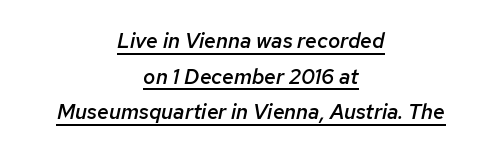
{"italic": "yes", "lean": "right", "slant_degrees": 12, "bold": "semi", "underline": "yes", "align": "center", "line_spacing": "normal", "line_spacing_ratio": 1.7, "letter_spacing": "normal", "letter_spacing_em": 0.0, "glyph_px": 21}
